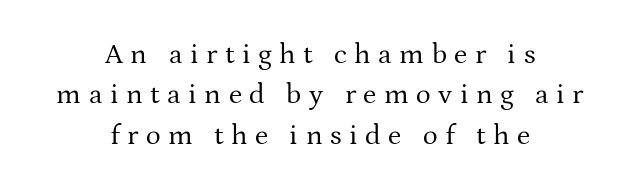
Varying glyph widths throughout — classic text-font behaviour. A quiet, ordinary-to-light weight characterises the typeface. Which margin do the lines hug? Neither — every line sits in the middle. In terms of leading, this rendering sits right in the middle. The words here are not underlined. Between one letter and the next there's a generous, obvious gap.
